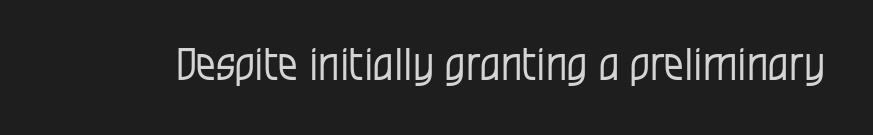
This sample has the flowing, uneven cadence of proportional lettering. This is sans-serif lettering, the kind often seen on screens and signage. The string is rendered with underlining switched off. No extra ink here — the face is not bold. The type sits square on the baseline with zero lean. The letterforms sit shoulder to shoulder at normal distance.
